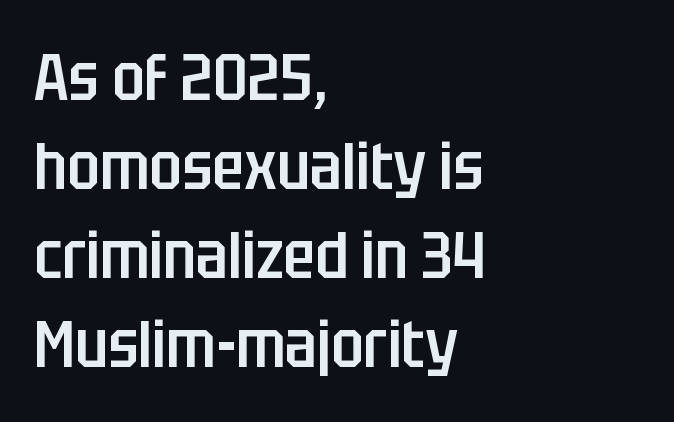
The image shows 66 px semibold, condensed sans-serif type, upright; set left-aligned, normal line spacing (1.35x), normal letter spacing, not underlined; low stroke contrast and a large x-height.
